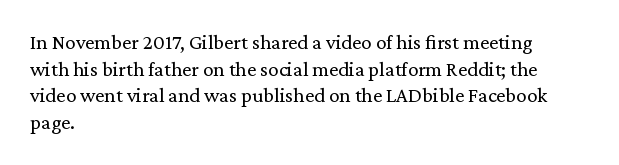
Summary of weight: not heavy and not bold. The vertical gap from one line to the next is medium. The type is set solid horizontally, with unmodified tracking. No italicization has been applied; the sample stays upright. The paragraph shown leans on its left margin. The gap between lines stays unmarked.
